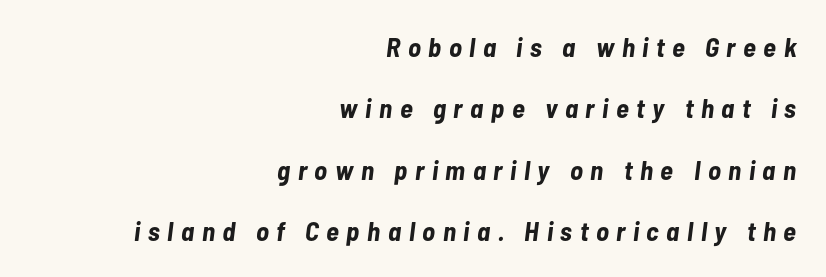
Q: Is the text bold? A: Yes.
Q: Is the text italic (slanted)? A: Yes, it leans right by about 7 degrees.
Q: Is the text underlined? A: No.
Q: How is the paragraph aligned? A: Right-aligned.
Q: Is the spacing between letters normal or unusually wide? A: Unusually wide.
Q: Is the spacing between lines tight, normal or loose? A: Loose.
